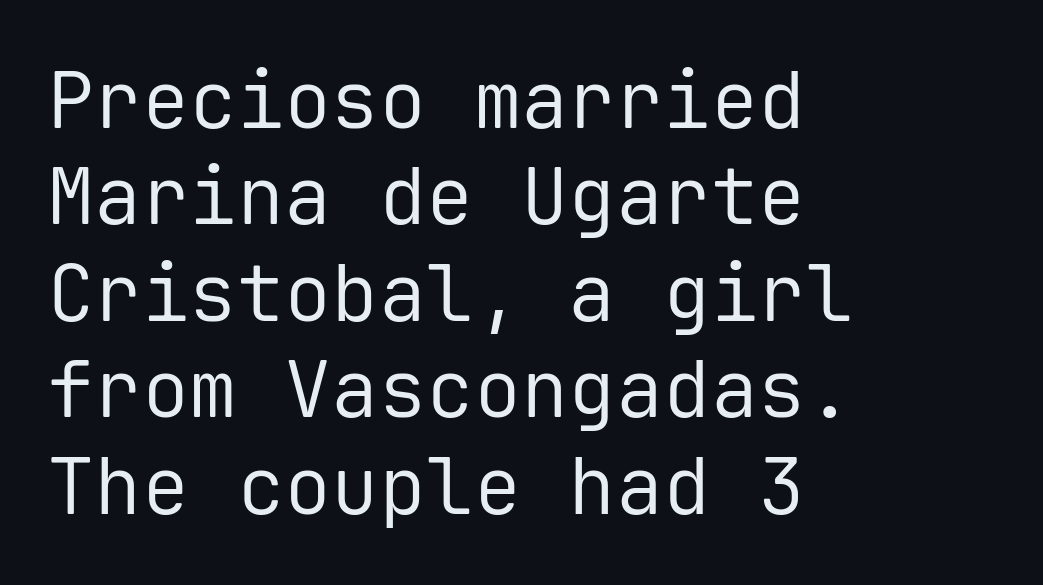
{"serif": "no", "italic": "no", "bold": "no", "weight": "regular", "width": "normal", "stroke_contrast": "low", "x_height": "medium", "monospaced": "yes", "underline": "no", "align": "left", "line_spacing_ratio": 1.22, "letter_spacing": "normal", "letter_spacing_em": 0.0, "glyph_px": 79}
